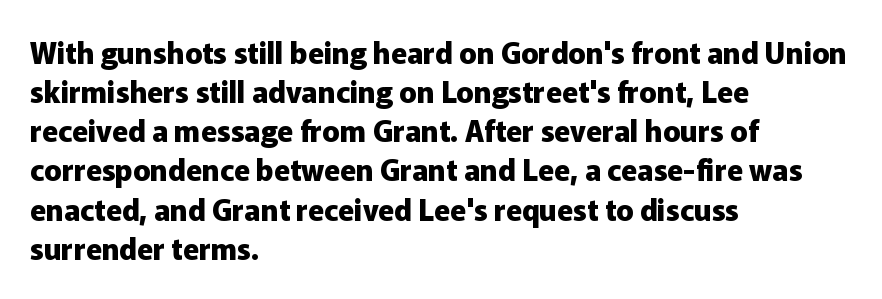
The image shows 29 px heavy sans-serif type, upright; set left-aligned, normal line spacing (1.35x), normal letter spacing, not underlined; low stroke contrast and a medium x-height.
